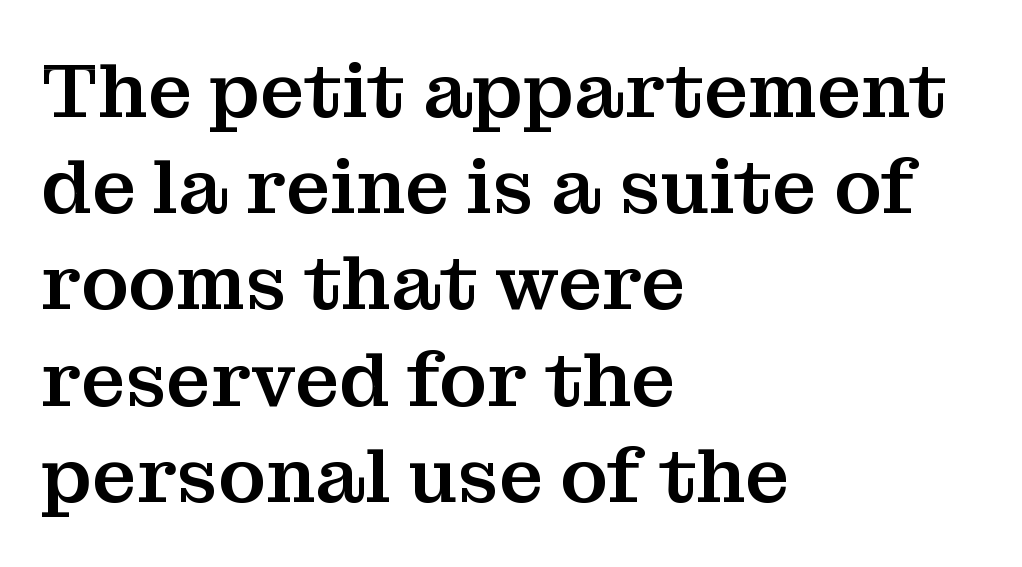
{"serif": "yes", "italic": "no", "width": "normal", "stroke_contrast": "medium", "x_height": "medium", "monospaced": "no", "underline": "no", "align": "left", "line_spacing": "normal", "line_spacing_ratio": 1.25, "letter_spacing": "normal", "letter_spacing_em": 0.0, "glyph_px": 77}
